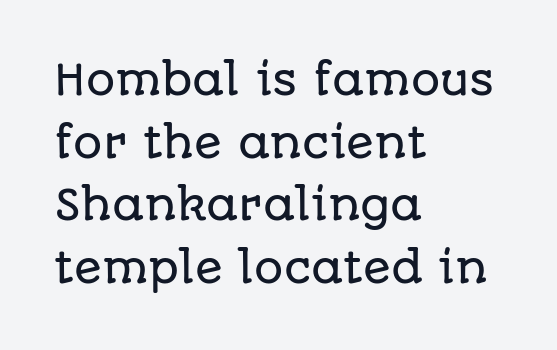
The paragraph has a hard left edge and a soft right edge. Vertical strokes here are truly vertical. Spacing between characters is what you'd get straight out of the box. Decoration check: the copy has no underline. If you measured baseline to baseline, you'd find a middling distance.
